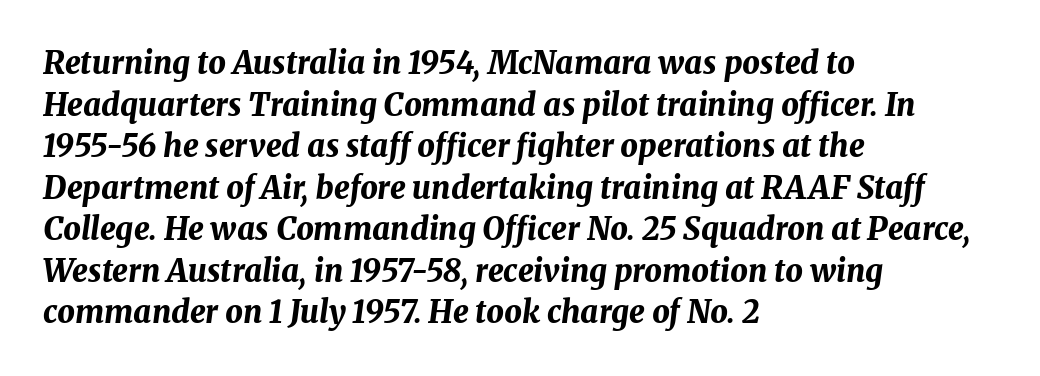
Q: Is the text bold? A: Yes.
Q: Is the text italic (slanted)? A: Yes, it leans right by about 8 degrees.
Q: Is the text underlined? A: No.
Q: How is the paragraph aligned? A: Left-aligned.
Q: Is the spacing between letters normal or unusually wide? A: Normal.
Q: Is the spacing between lines tight, normal or loose? A: Normal.
Q: Width (condensed, normal, or wide)? A: Normal.
Q: Stroke contrast? A: Medium.
Q: x-height? A: Medium.
Q: Monospaced? A: No.
